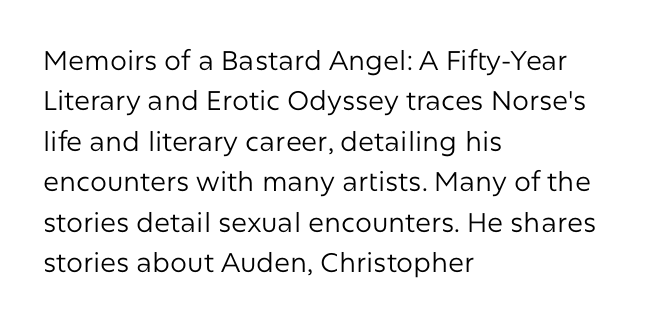
{"italic": "no", "bold": "no", "underline": "no", "align": "left", "line_spacing": "normal", "line_spacing_ratio": 1.5, "letter_spacing": "normal", "letter_spacing_em": 0.0, "glyph_px": 27}
